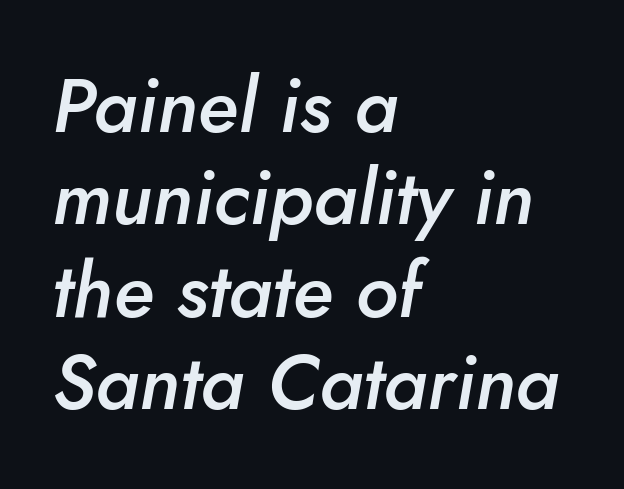
The image shows 77 px semibold type, italic (leaning right); set left-aligned, line spacing 1.2x, normal letter spacing, not underlined; low stroke contrast and a small x-height.
